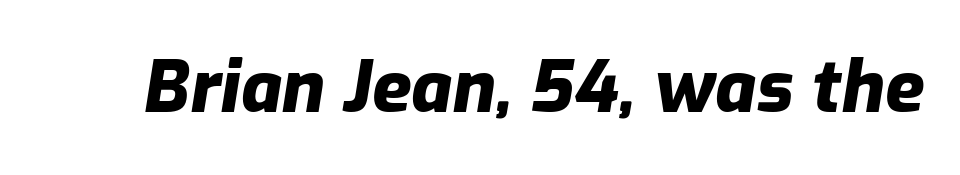
{"italic": "yes", "lean": "right", "slant_degrees": 9, "bold": "yes", "weight": "heavy", "width": "normal", "stroke_contrast": "low", "x_height": "medium", "monospaced": "no", "underline": "no", "letter_spacing": "normal", "letter_spacing_em": 0.0, "glyph_px": 72}
